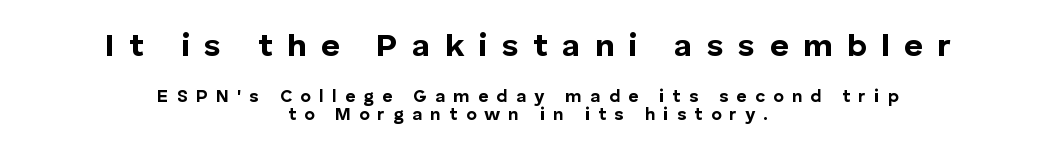
{"serif": "no", "italic": "no", "bold": "yes", "weight": "bold", "width": "normal", "stroke_contrast": "low", "x_height": "medium", "monospaced": "no", "underline": "no", "align": "center", "line_spacing": "tight", "line_spacing_ratio": 0.99, "letter_spacing": "wide", "letter_spacing_em": 0.45, "larger_block": "first", "size_ratio": 1.78, "glyph_px": 32}
